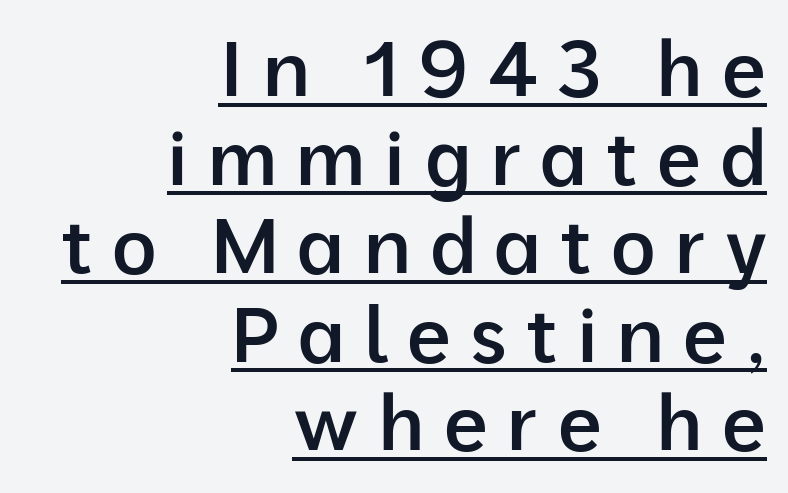
{"serif": "no", "italic": "no", "bold": "semi", "weight": "semibold", "width": "normal", "stroke_contrast": "low", "x_height": "medium", "monospaced": "no", "underline": "yes", "align": "right", "line_spacing": "tight", "line_spacing_ratio": 1.15, "letter_spacing": "wide", "letter_spacing_em": 0.25, "glyph_px": 77}
